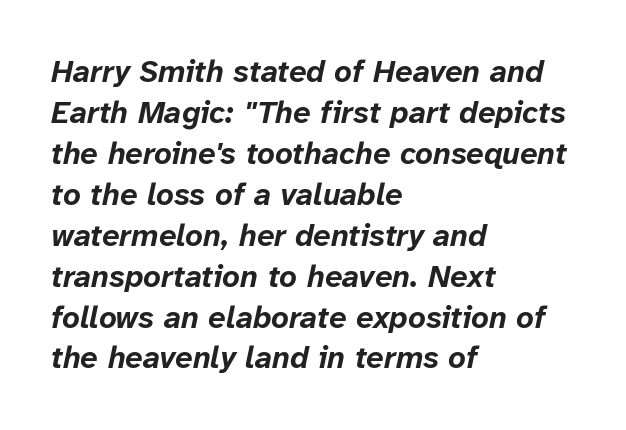
The image shows 31 px bold type, italic (leaning right); set left-aligned, normal line spacing (1.32x), normal letter spacing, not underlined; low stroke contrast and a medium x-height.
